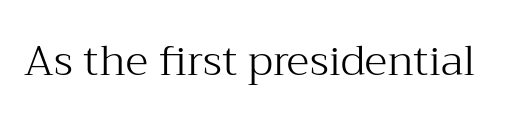
Character widths vary here, with narrow letters taking less room than wide ones. This is roman type, the default non-slanted kind. These lines are composed in type with serifs. Observe the ordinary spacing: letters are neighbours, not strangers. Stems and bowls with no extra thickness — not bold. The baseline area is clear.
